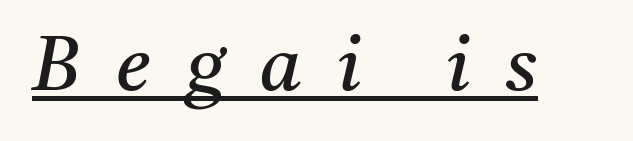
The glyphs look as if they've been sheared to an angle. No heavy texture on the line: the type isn't bold. The passage shown is typed in a proportional face where columns would drift. In terms of letterform style, serifs are clearly present. A rule runs beneath these lines of type.
